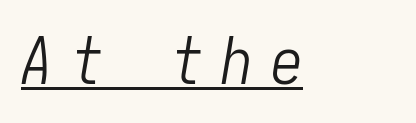
Q: Is the text bold? A: No.
Q: Is the text italic (slanted)? A: Yes, it leans right by about 10 degrees.
Q: Is the text underlined? A: Yes.
Q: Is the spacing between letters normal or unusually wide? A: Unusually wide.
Q: Width (condensed, normal, or wide)? A: Condensed.
Q: Stroke contrast? A: Low.
Q: x-height? A: Medium.
